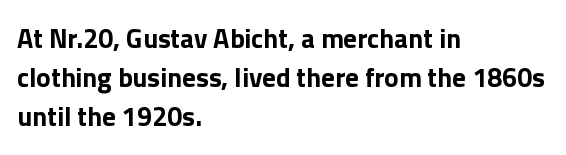
Q: Is the text bold? A: Yes.
Q: Is the text italic (slanted)? A: No, it is upright.
Q: Is the text underlined? A: No.
Q: How is the paragraph aligned? A: Left-aligned.
Q: Is the spacing between letters normal or unusually wide? A: Normal.
Q: Is the spacing between lines tight, normal or loose? A: Normal.
